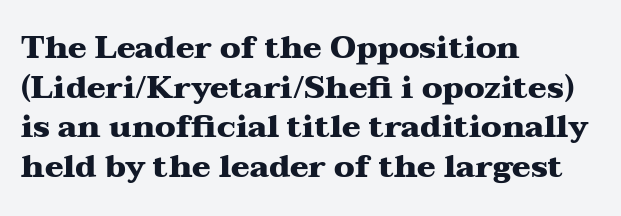
The letters advance in unequal steps, a hallmark of proportional type. Honestly, the row spacing looks completely unremarkable. One-word summary of the alignment: left. This rendering features lettering with no underline.
